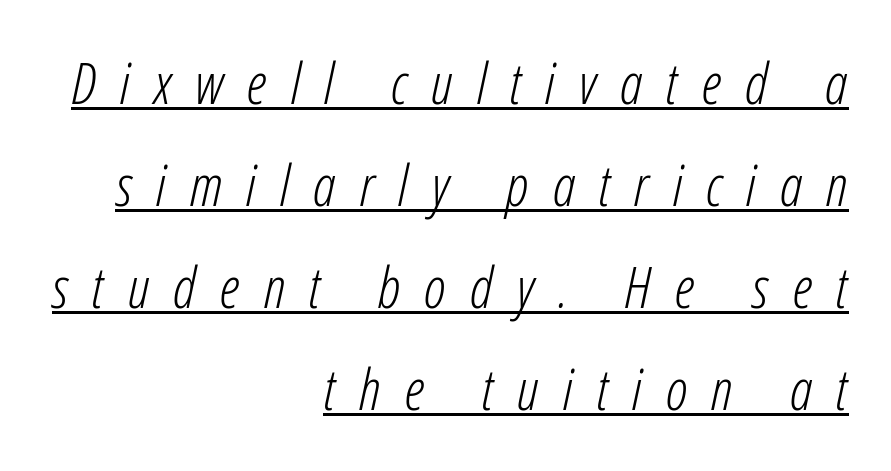
{"italic": "yes", "lean": "right", "slant_degrees": 12, "bold": "no", "weight": "light", "width": "condensed", "stroke_contrast": "low", "x_height": "medium", "monospaced": "no", "underline": "yes", "align": "right", "line_spacing_ratio": 1.79, "letter_spacing": "wide", "letter_spacing_em": 0.42, "glyph_px": 57}
